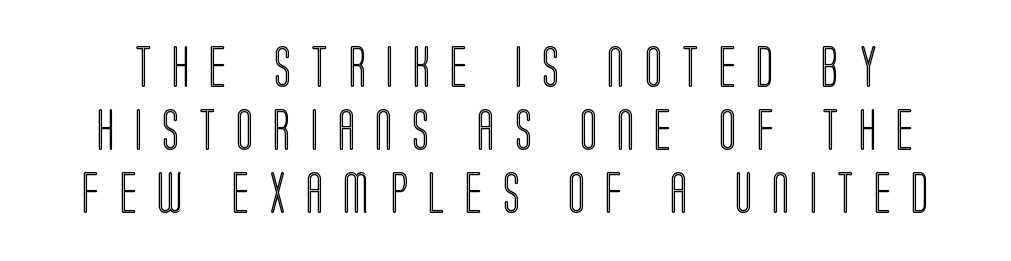
Tracking value appears strongly positive — letters spread wide. A roman cut, with each character standing at attention. This sample has the flowing, uneven cadence of proportional lettering. Quick note: underline off. Regarding leading, the lines here are spaced in the standard way.
